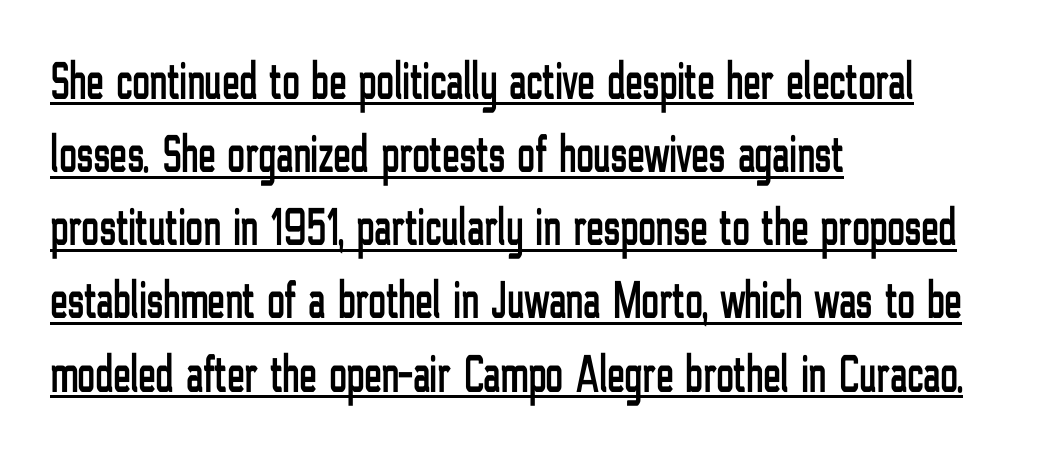
Notice how the passage keeps a crisp vertical edge on the left only. Are there feet on the stems? There aren't — it's a sans. You could not count columns in this text — the font is proportionally spaced. Style check: upright. Reading down the column, the eye jumps a familiar distance to each next line. Looks like someone drew a line under every word here.
